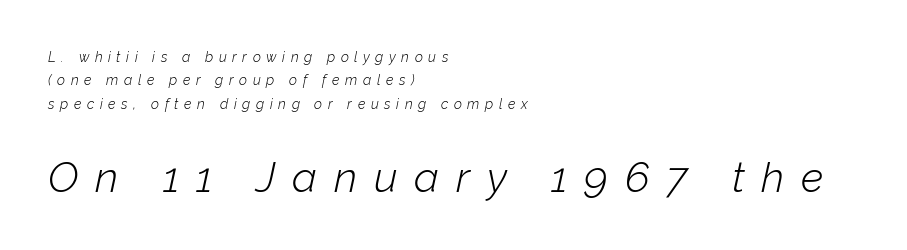
A bare baseline throughout the passage. In CSS terms this would be text-align: left. Weight class: somewhere from thin through regular. A student would notice the bottom passage is typeset larger than what precedes it.
